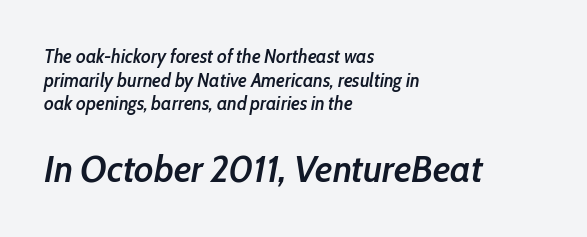
{"italic": "yes", "lean": "right", "slant_degrees": 10, "bold": "semi", "weight": "semibold", "width": "condensed", "stroke_contrast": "low", "x_height": "medium", "monospaced": "no", "underline": "no", "align": "left", "line_spacing_ratio": 1.24, "letter_spacing": "normal", "letter_spacing_em": 0.0, "larger_block": "second", "size_ratio": 2.0, "glyph_px": 38}
